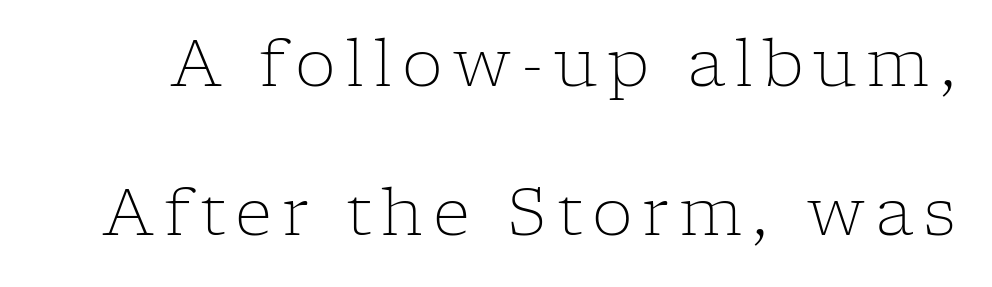
The characters are drawn with everyday or finer stroke widths. Quick note: underline off. Quick note: not italic, upright. Successive baselines arrive slowly, with a big drop between each. Examine the stroke ends and you'll spot serifs.
